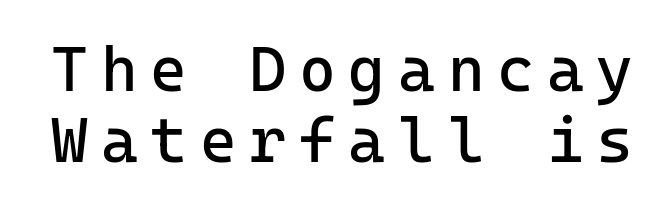
The image shows 63 px regular-weight sans-serif type, upright; set tight line spacing (1.13x), unusually wide letter spacing (+0.2 em), not underlined; low stroke contrast and a medium x-height.
